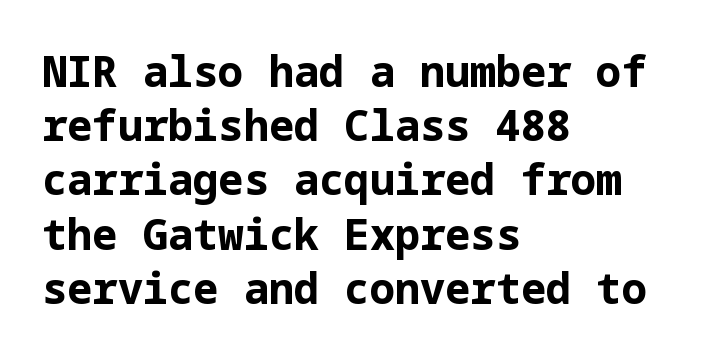
The image shows 42 px bold sans-serif type, upright; set left-aligned, normal line spacing (1.29x), normal letter spacing, not underlined; low stroke contrast and a medium x-height.
